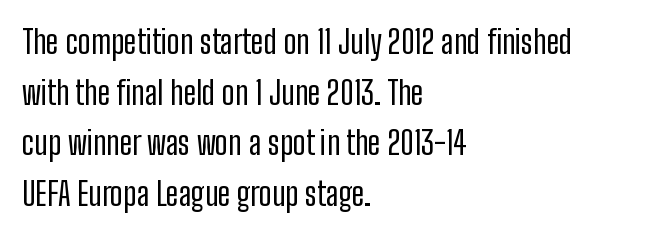
Q: Is the text bold? A: No.
Q: Is the text italic (slanted)? A: No, it is upright.
Q: Is the typeface a serif or a sans-serif typeface? A: Sans-serif.
Q: Is the text underlined? A: No.
Q: How is the paragraph aligned? A: Left-aligned.
Q: Is the spacing between letters normal or unusually wide? A: Normal.
Q: Is the spacing between lines tight, normal or loose? A: Normal.
Q: Width (condensed, normal, or wide)? A: Condensed.
Q: Stroke contrast? A: Low.
Q: x-height? A: Medium.
Q: Monospaced? A: No.
